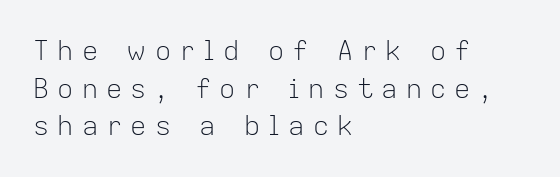
{"italic": "no", "bold": "no", "underline": "no", "align": "left", "line_spacing": "normal", "line_spacing_ratio": 1.39, "letter_spacing": "wide", "letter_spacing_em": 0.3, "glyph_px": 27}
